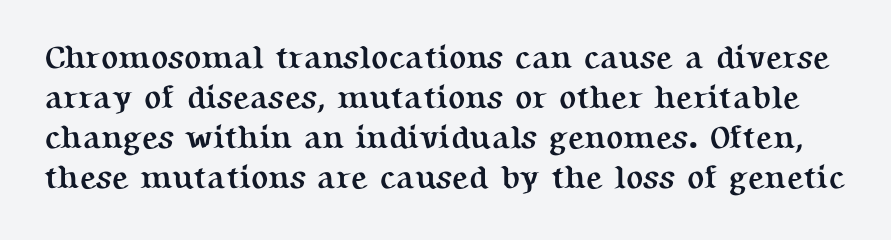
Q: Is the text bold? A: Yes.
Q: Is the text italic (slanted)? A: No, it is upright.
Q: Is the typeface a serif or a sans-serif typeface? A: Serif.
Q: Is the text underlined? A: No.
Q: Is the spacing between letters normal or unusually wide? A: Normal.
Q: Is the spacing between lines tight, normal or loose? A: Normal.
Q: Width (condensed, normal, or wide)? A: Normal.
Q: Stroke contrast? A: Medium.
Q: x-height? A: Medium.
Q: Monospaced? A: No.
